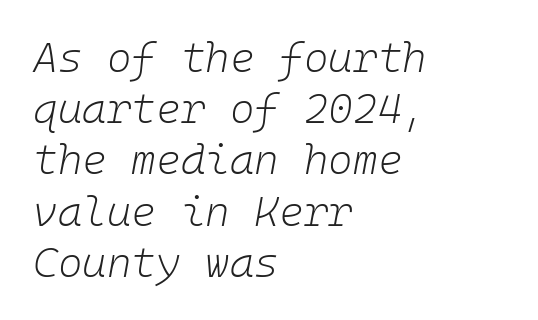
{"italic": "yes", "lean": "right", "slant_degrees": 10, "bold": "no", "weight": "light", "width": "normal", "stroke_contrast": "low", "x_height": "medium", "monospaced": "yes", "underline": "no", "align": "left", "line_spacing_ratio": 1.22, "letter_spacing": "normal", "letter_spacing_em": 0.0, "glyph_px": 42}
